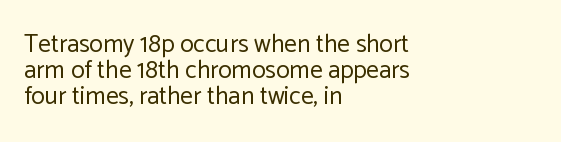
Q: Is the text bold? A: No.
Q: Is the text italic (slanted)? A: No, it is upright.
Q: Is the text underlined? A: No.
Q: How is the paragraph aligned? A: Left-aligned.
Q: Is the spacing between letters normal or unusually wide? A: Normal.
Q: Is the spacing between lines tight, normal or loose? A: Tight.
